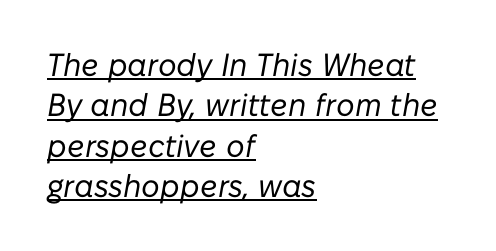
On a weight scale, this lands at 450 or below. The passage shown is underscored from start to finish. Observe the ordinary spacing: letters are neighbours, not strangers. Characters are canted at an angle relative to the baseline's perpendicular.
